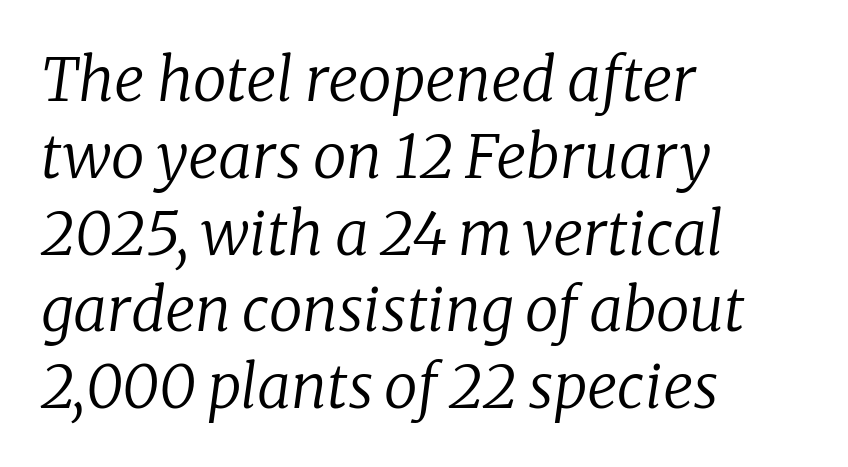
{"serif": "yes", "italic": "yes", "lean": "right", "slant_degrees": 8, "bold": "no", "weight": "regular", "width": "normal", "stroke_contrast": "low", "x_height": "medium", "monospaced": "no", "underline": "no", "align": "left", "line_spacing": "normal", "line_spacing_ratio": 1.28, "letter_spacing": "normal", "letter_spacing_em": 0.0, "glyph_px": 60}
